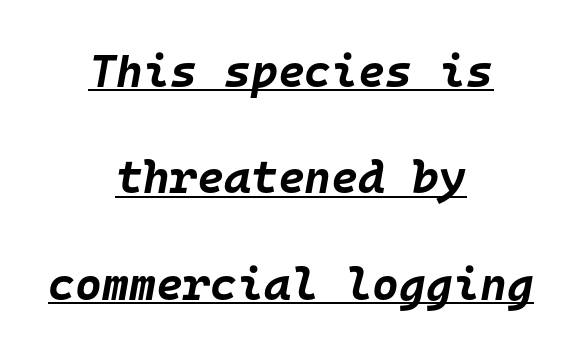
Q: Is the text bold? A: Yes.
Q: Is the text italic (slanted)? A: Yes, it leans right by about 10 degrees.
Q: Is the text underlined? A: Yes.
Q: How is the paragraph aligned? A: Centered.
Q: Is the spacing between letters normal or unusually wide? A: Normal.
Q: Is the spacing between lines tight, normal or loose? A: Loose.
Q: Width (condensed, normal, or wide)? A: Normal.
Q: Stroke contrast? A: Low.
Q: x-height? A: Large.
Q: Monospaced? A: Yes.
